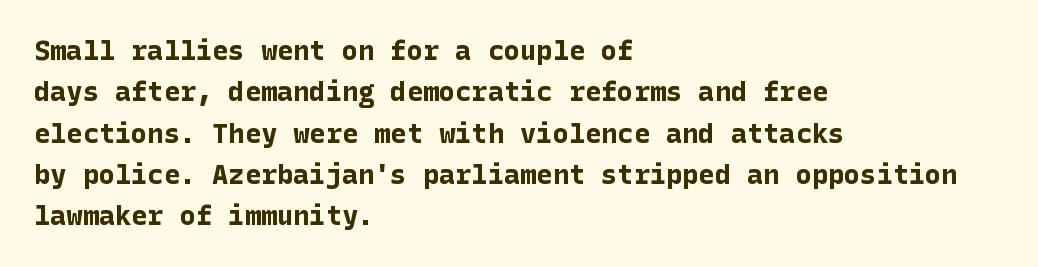
This block has exactly the height ordinary leading produces. The letterforms sit shoulder to shoulder at normal distance. On the weight axis this lands at bold, roughly 700. Line beginnings align vertically; line endings do not. A roman cut, with each character standing at attention.
